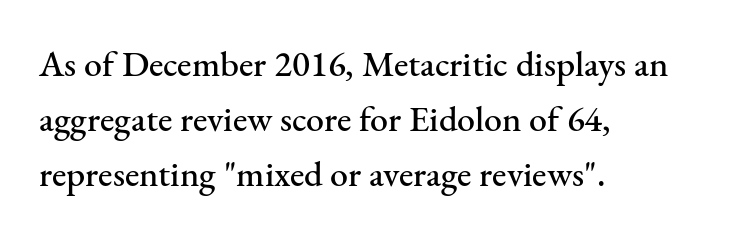
{"serif": "yes", "italic": "no", "width": "normal", "stroke_contrast": "medium", "x_height": "small", "monospaced": "no", "underline": "no", "align": "left", "line_spacing": "normal", "line_spacing_ratio": 1.53, "letter_spacing": "normal", "letter_spacing_em": 0.0, "glyph_px": 36}
